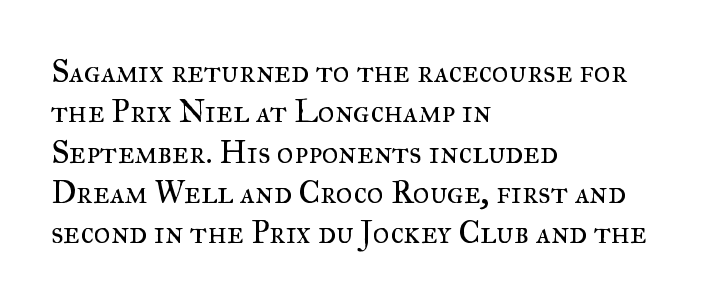
Q: Is the text bold? A: No.
Q: Is the text italic (slanted)? A: No, it is upright.
Q: Is the typeface a serif or a sans-serif typeface? A: Serif.
Q: Is the text underlined? A: No.
Q: How is the paragraph aligned? A: Left-aligned.
Q: Is the spacing between letters normal or unusually wide? A: Normal.
Q: Is the spacing between lines tight, normal or loose? A: Normal.
Q: Width (condensed, normal, or wide)? A: Normal.
Q: Stroke contrast? A: Medium.
Q: x-height? A: Small.
Q: Monospaced? A: No.
